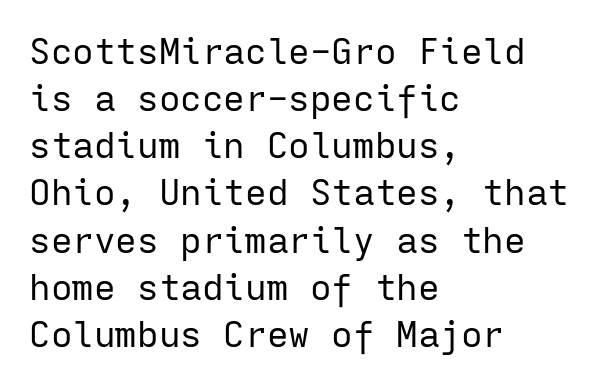
{"serif": "no", "italic": "no", "bold": "no", "weight": "regular", "width": "normal", "stroke_contrast": "low", "x_height": "medium", "monospaced": "yes", "underline": "no", "align": "left", "line_spacing": "normal", "line_spacing_ratio": 1.31, "letter_spacing": "normal", "letter_spacing_em": 0.0, "glyph_px": 36}
